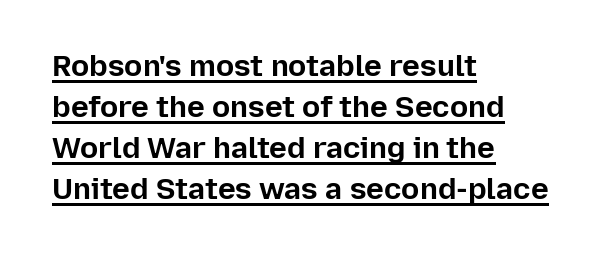
{"serif": "no", "italic": "no", "bold": "yes", "weight": "bold", "width": "normal", "stroke_contrast": "low", "x_height": "medium", "monospaced": "no", "underline": "yes", "align": "left", "line_spacing": "normal", "line_spacing_ratio": 1.37, "letter_spacing": "normal", "letter_spacing_em": 0.0, "glyph_px": 30}
